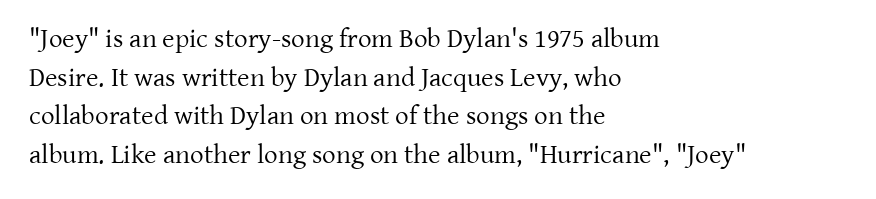
{"italic": "no", "bold": "no", "underline": "no", "align": "left", "line_spacing": "normal", "line_spacing_ratio": 1.43, "letter_spacing": "normal", "letter_spacing_em": 0.0, "glyph_px": 27}
